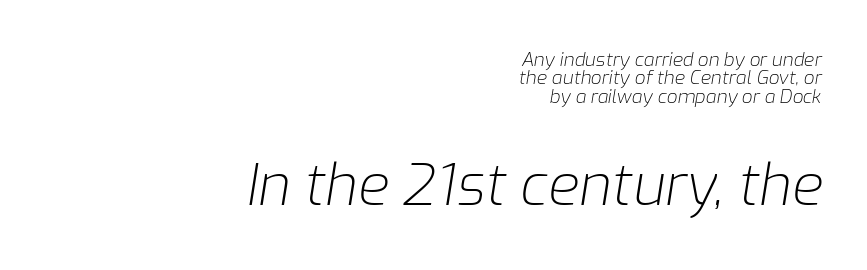
Q: Is the text bold? A: No.
Q: Is the text italic (slanted)? A: Yes, it leans right by about 9 degrees.
Q: Is the text underlined? A: No.
Q: How is the paragraph aligned? A: Right-aligned.
Q: Is the spacing between letters normal or unusually wide? A: Normal.
Q: Is the spacing between lines tight, normal or loose? A: Tight.
Q: Which block of text is set in a larger size, the first (top) or the second (bottom)? A: The second (bottom) one.
Q: Width (condensed, normal, or wide)? A: Normal.
Q: Stroke contrast? A: Low.
Q: x-height? A: Medium.
Q: Monospaced? A: No.
